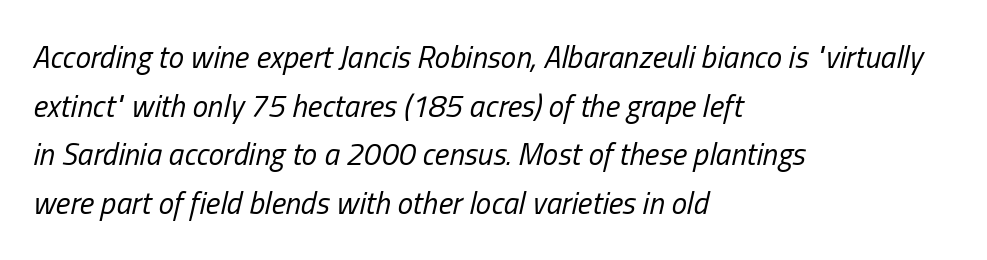
Q: Is the text bold? A: No.
Q: Is the text italic (slanted)? A: Yes, it leans right by about 13 degrees.
Q: Is the text underlined? A: No.
Q: How is the paragraph aligned? A: Left-aligned.
Q: Is the spacing between letters normal or unusually wide? A: Normal.
Q: Is the spacing between lines tight, normal or loose? A: Normal.
Q: Width (condensed, normal, or wide)? A: Condensed.
Q: Stroke contrast? A: Low.
Q: x-height? A: Medium.
Q: Monospaced? A: No.
